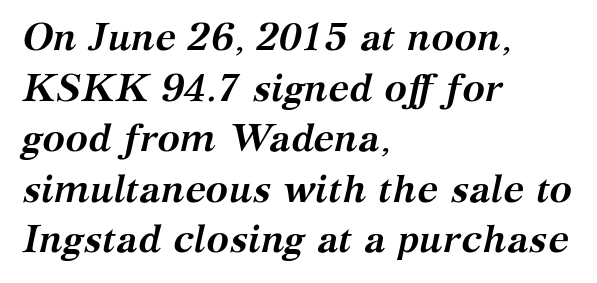
{"serif": "yes", "italic": "yes", "lean": "right", "slant_degrees": 12, "bold": "yes", "weight": "semibold", "width": "normal", "stroke_contrast": "medium", "x_height": "medium", "monospaced": "no", "underline": "no", "align": "left", "line_spacing": "normal", "line_spacing_ratio": 1.33, "letter_spacing": "normal", "letter_spacing_em": 0.0, "glyph_px": 38}
